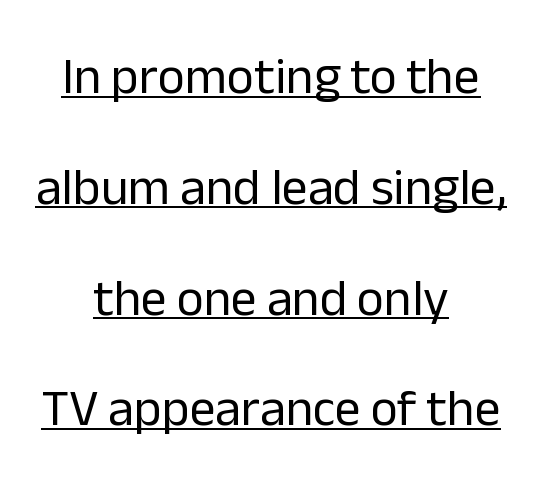
The image shows 52 px regular-weight sans-serif type, upright; set centered, loose line spacing (2.13x), normal letter spacing, underlined; low stroke contrast and a medium x-height.
